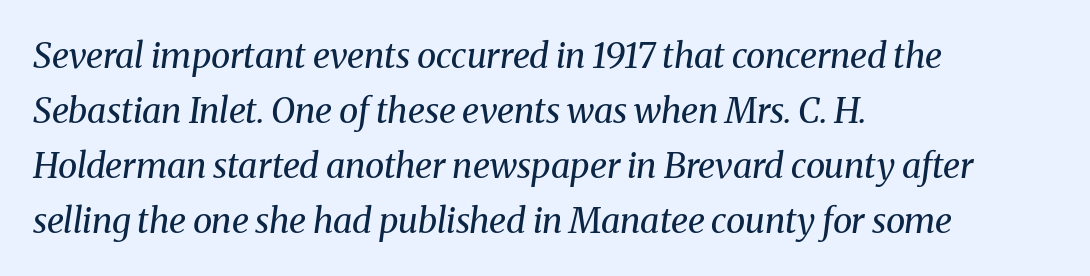
The image shows 35 px regular-weight serif type, italic (leaning right); set left-aligned, normal line spacing (1.57x), normal letter spacing, not underlined; medium stroke contrast and a medium x-height.
